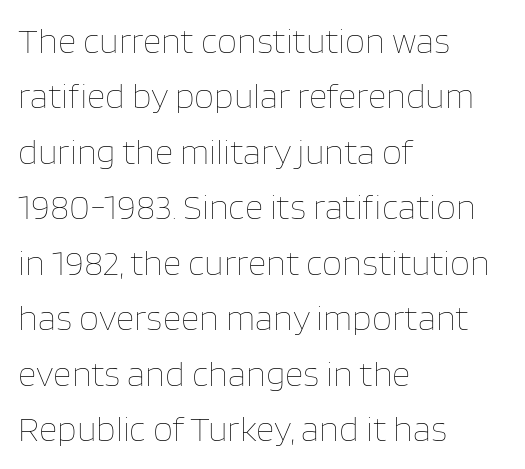
{"italic": "no", "bold": "no", "weight": "thin", "width": "normal", "stroke_contrast": "low", "x_height": "large", "monospaced": "no", "underline": "no", "align": "left", "line_spacing": "normal", "line_spacing_ratio": 1.54, "letter_spacing": "normal", "letter_spacing_em": 0.0, "glyph_px": 36}
